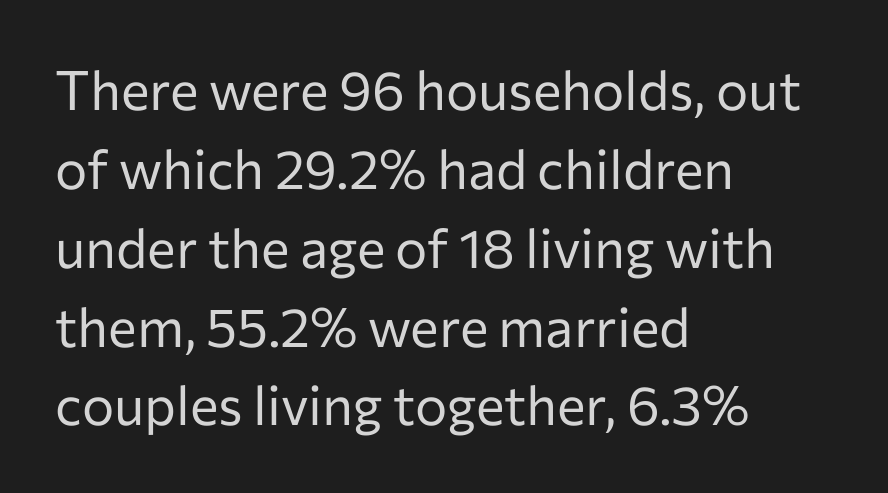
The image shows 54 px regular-weight sans-serif type, upright; set left-aligned, normal line spacing (1.46x), normal letter spacing, not underlined; low stroke contrast and a medium x-height.
